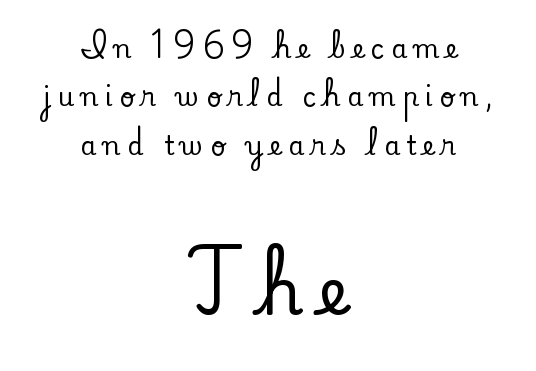
{"serif": "yes", "italic": "no", "width": "normal", "stroke_contrast": "low", "x_height": "small", "monospaced": "no", "underline": "no", "align": "center", "line_spacing_ratio": 1.86, "letter_spacing": "wide", "letter_spacing_em": 0.25, "larger_block": "second", "size_ratio": 2.5, "glyph_px": 65}
